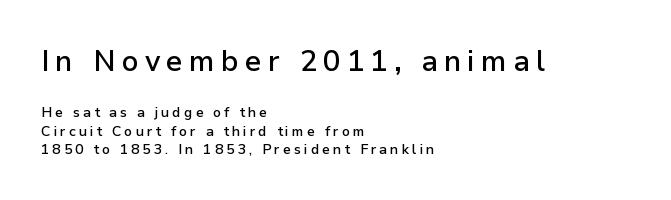
Q: Is the text bold? A: Semi-bold.
Q: Is the text italic (slanted)? A: No, it is upright.
Q: Is the typeface a serif or a sans-serif typeface? A: Sans-serif.
Q: Is the text underlined? A: No.
Q: How is the paragraph aligned? A: Left-aligned.
Q: Is the spacing between letters normal or unusually wide? A: Unusually wide.
Q: Is the spacing between lines tight, normal or loose? A: Normal.
Q: Which block of text is set in a larger size, the first (top) or the second (bottom)? A: The first (top) one.
Q: Width (condensed, normal, or wide)? A: Normal.
Q: Stroke contrast? A: Low.
Q: x-height? A: Medium.
Q: Monospaced? A: No.
